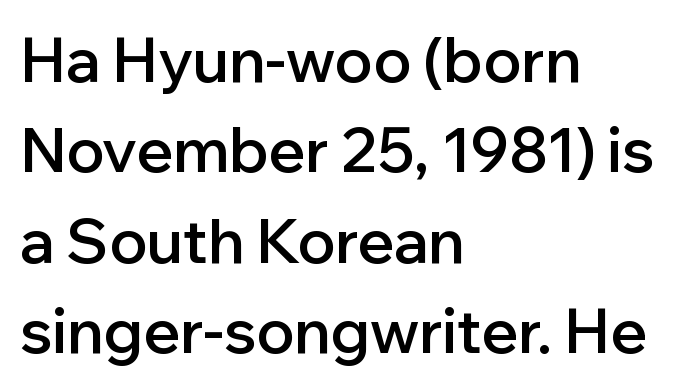
Q: Is the text bold? A: Semi-bold.
Q: Is the text italic (slanted)? A: No, it is upright.
Q: Is the typeface a serif or a sans-serif typeface? A: Sans-serif.
Q: Is the text underlined? A: No.
Q: How is the paragraph aligned? A: Left-aligned.
Q: Is the spacing between letters normal or unusually wide? A: Normal.
Q: Is the spacing between lines tight, normal or loose? A: Normal.
Q: Width (condensed, normal, or wide)? A: Normal.
Q: Stroke contrast? A: Low.
Q: x-height? A: Medium.
Q: Monospaced? A: No.
